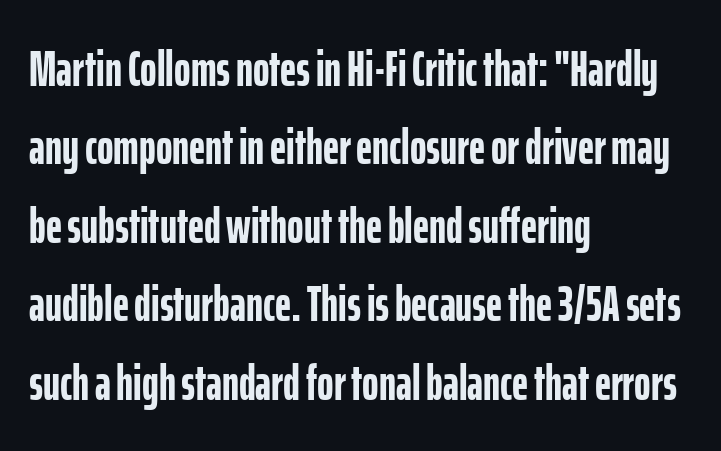
The image shows 50 px semibold, condensed sans-serif type, upright; set left-aligned, normal line spacing (1.57x), normal letter spacing, not underlined; low stroke contrast and a medium x-height.
